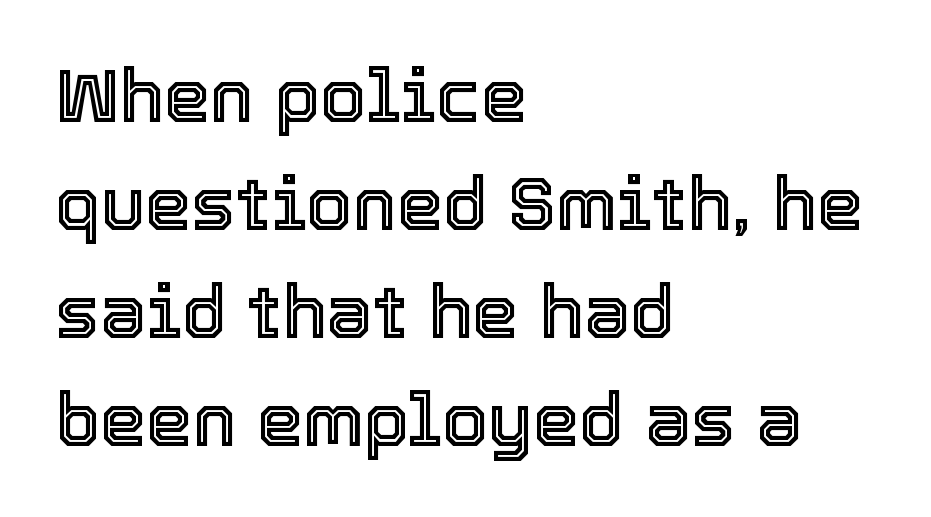
Reading down the column, the eye jumps a familiar distance to each next line. Standard letterfit; no display-style spreading of the glyphs. If you drew a ruler down the left edge, every line would touch it. Notice how the stems are strictly vertical — no italics here. Proportional: the letters do not fall into vertical columns. The words here are not underlined.
